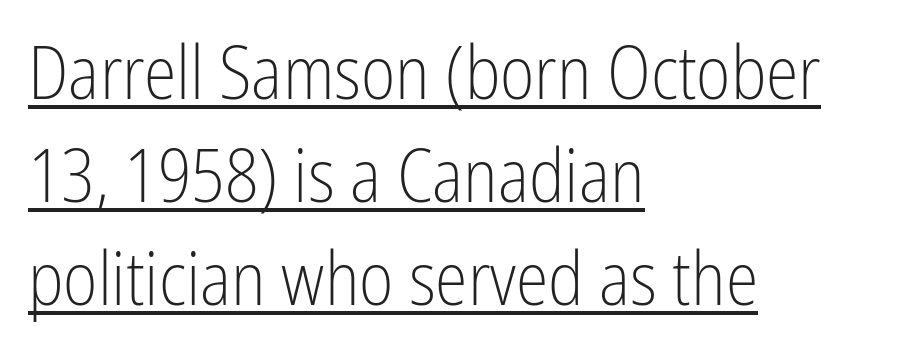
The image shows 74 px light, condensed sans-serif type, upright; set left-aligned, normal line spacing (1.39x), normal letter spacing, underlined; low stroke contrast and a medium x-height.
